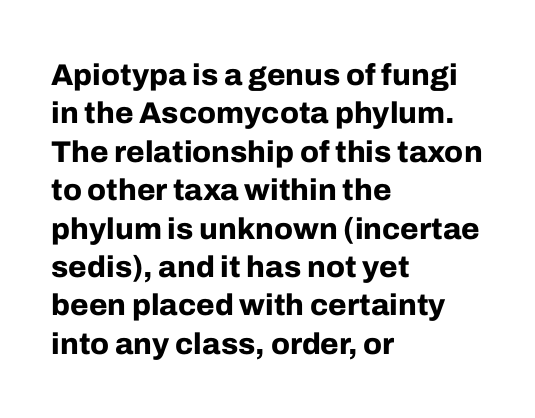
{"serif": "no", "italic": "no", "bold": "yes", "weight": "bold", "width": "normal", "stroke_contrast": "low", "x_height": "medium", "monospaced": "no", "underline": "no", "align": "left", "line_spacing": "normal", "line_spacing_ratio": 1.28, "letter_spacing": "normal", "letter_spacing_em": 0.0, "glyph_px": 30}
